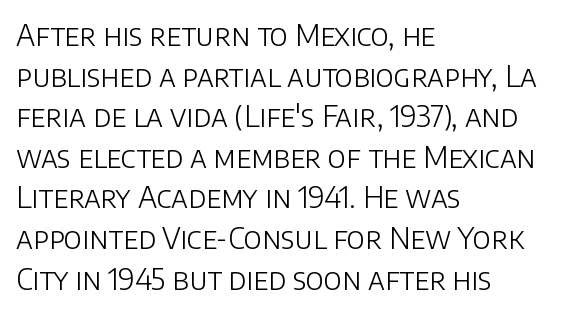
The image shows 29 px light sans-serif type, upright; set left-aligned, normal line spacing (1.4x), normal letter spacing, not underlined; low stroke contrast and a large x-height.
